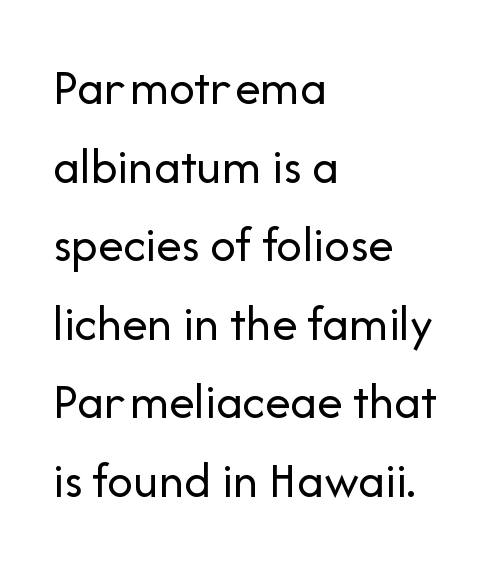
{"serif": "no", "italic": "no", "bold": "no", "weight": "regular", "width": "normal", "stroke_contrast": "low", "x_height": "medium", "monospaced": "no", "underline": "no", "align": "left", "line_spacing": "normal", "line_spacing_ratio": 1.54, "letter_spacing": "normal", "letter_spacing_em": 0.0, "glyph_px": 51}
